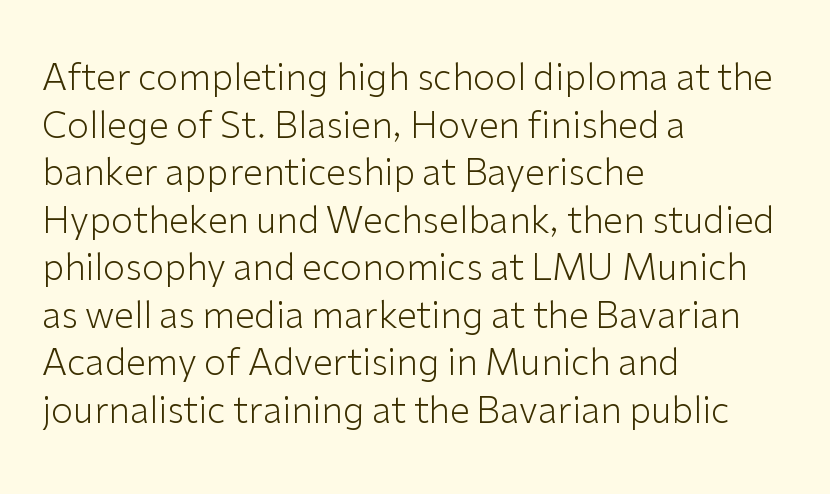
Q: Is the text bold? A: No.
Q: Is the text italic (slanted)? A: No, it is upright.
Q: Is the typeface a serif or a sans-serif typeface? A: Sans-serif.
Q: Is the text underlined? A: No.
Q: How is the paragraph aligned? A: Left-aligned.
Q: Is the spacing between letters normal or unusually wide? A: Normal.
Q: Is the spacing between lines tight, normal or loose? A: Normal.
Q: Width (condensed, normal, or wide)? A: Normal.
Q: Stroke contrast? A: Low.
Q: x-height? A: Medium.
Q: Monospaced? A: No.
